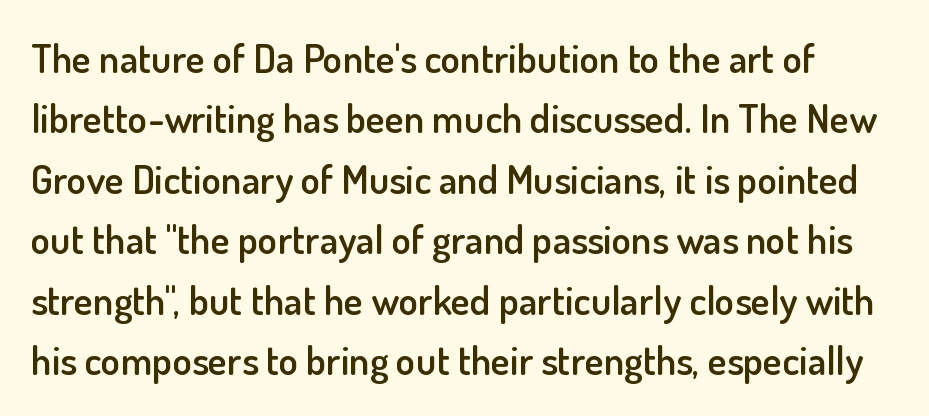
Caption: semibold face, moderately heavy strokes. You can tell from the bare stems that sans-serif type was used. How would I describe the line gaps? Plain and ordinary. Has an underline been added? It has not.
